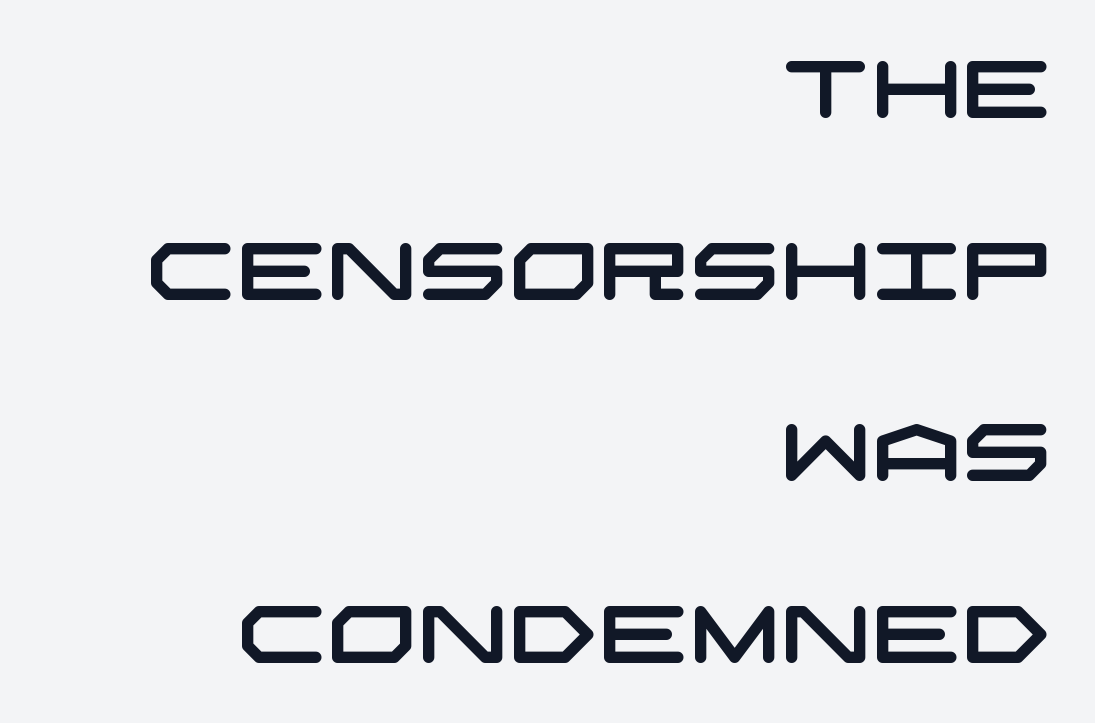
Is there much room between lines? Yes — plenty of vertical air separates them. Casual observation: everything's shoved over to the right. Lines of text with bare space underneath. To sum up the face: it is a sans, with no serifs.
